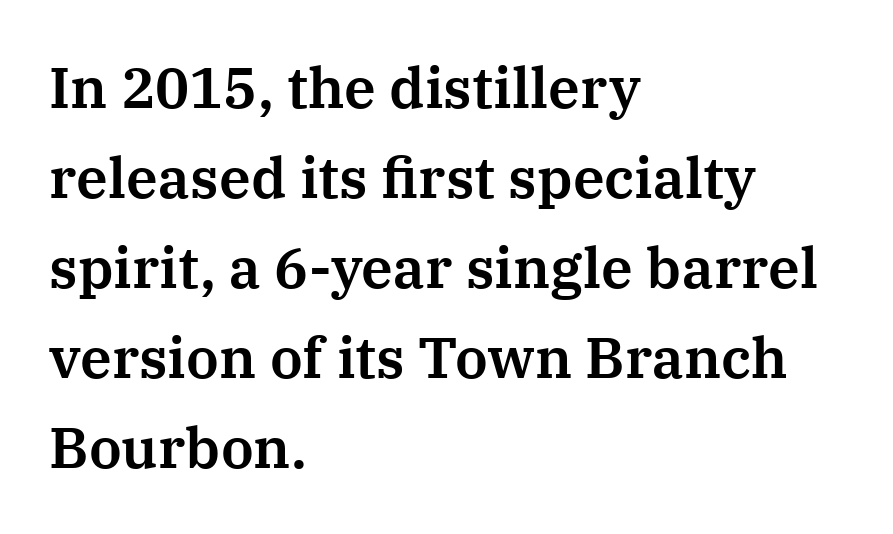
Baseline-to-baseline distance is the conventional proportion of letter height. Letterform terminals end in serifs throughout the passage. Descender tails drop into unmarked territory. Does the lettering tilt? It doesn't — this is upright.
